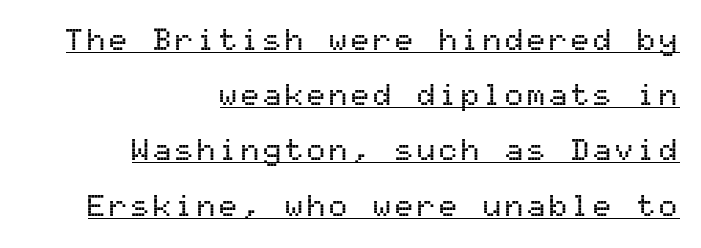
{"serif": "no", "italic": "no", "width": "normal", "stroke_contrast": "medium", "x_height": "medium", "monospaced": "yes", "underline": "yes", "align": "right", "line_spacing_ratio": 1.78, "glyph_px": 31}
